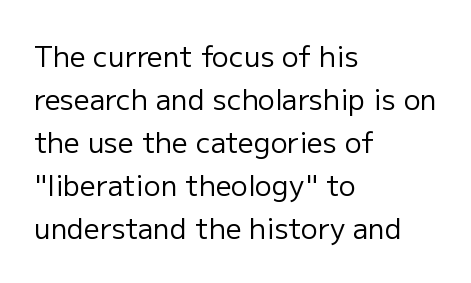
Q: Is the text bold? A: No.
Q: Is the text italic (slanted)? A: No, it is upright.
Q: Is the typeface a serif or a sans-serif typeface? A: Sans-serif.
Q: Is the text underlined? A: No.
Q: How is the paragraph aligned? A: Left-aligned.
Q: Is the spacing between letters normal or unusually wide? A: Normal.
Q: Is the spacing between lines tight, normal or loose? A: Normal.
Q: Width (condensed, normal, or wide)? A: Normal.
Q: Stroke contrast? A: Low.
Q: x-height? A: Medium.
Q: Monospaced? A: No.
